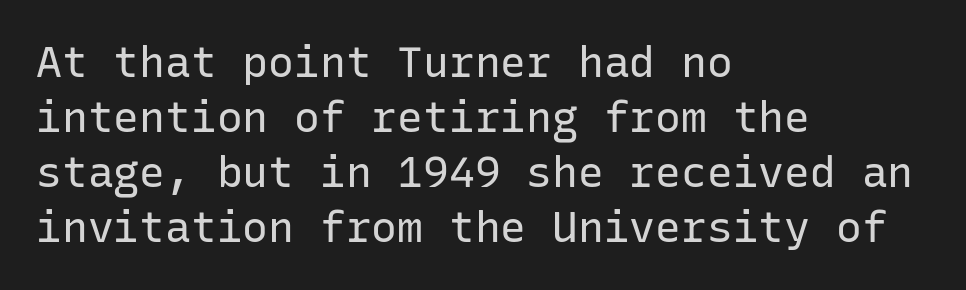
Between one letter and the next there's only the usual sliver of space. The rendering anchors every line to the left-hand side. This rendering employs a face without finishing strokes, i.e., a sans-serif. Note the uniform advance width — an 'i' takes as much space as an 'm'.
